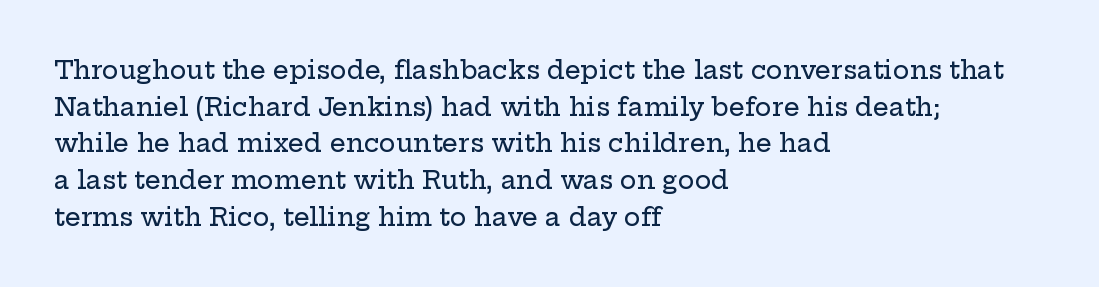
Q: Is the text italic (slanted)? A: No, it is upright.
Q: Is the text underlined? A: No.
Q: How is the paragraph aligned? A: Left-aligned.
Q: Is the spacing between letters normal or unusually wide? A: Normal.
Q: Is the spacing between lines tight, normal or loose? A: Normal.
